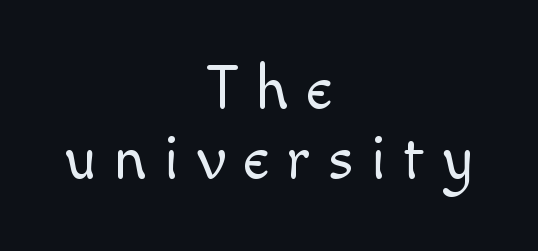
Q: Is the text bold? A: No.
Q: Is the text italic (slanted)? A: No, it is upright.
Q: Is the typeface a serif or a sans-serif typeface? A: Sans-serif.
Q: Is the text underlined? A: No.
Q: How is the paragraph aligned? A: Centered.
Q: Is the spacing between letters normal or unusually wide? A: Unusually wide.
Q: Is the spacing between lines tight, normal or loose? A: Tight.
Q: Width (condensed, normal, or wide)? A: Normal.
Q: x-height? A: Small.
Q: Monospaced? A: No.
